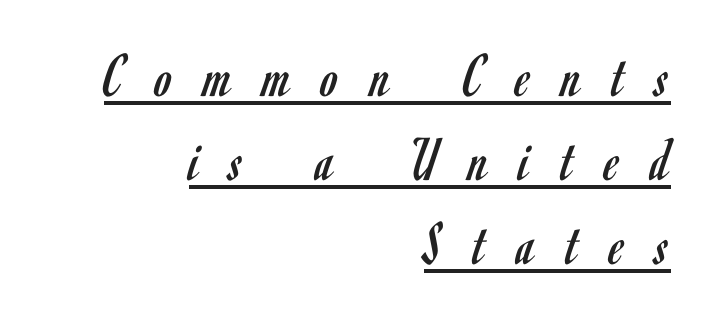
Q: Is the text bold? A: No.
Q: Is the text italic (slanted)? A: Yes.
Q: Is the typeface a serif or a sans-serif typeface? A: Sans-serif.
Q: Is the text underlined? A: Yes.
Q: How is the paragraph aligned? A: Right-aligned.
Q: Is the spacing between letters normal or unusually wide? A: Unusually wide.
Q: Is the spacing between lines tight, normal or loose? A: Normal.
Q: Width (condensed, normal, or wide)? A: Condensed.
Q: Stroke contrast? A: Low.
Q: x-height? A: Small.
Q: Monospaced? A: No.
